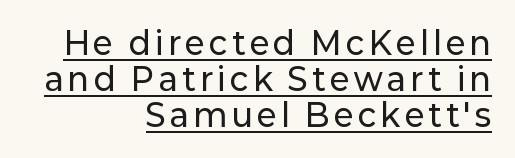
{"serif": "no", "italic": "no", "width": "normal", "stroke_contrast": "low", "x_height": "medium", "monospaced": "no", "underline": "yes", "align": "right", "line_spacing_ratio": 1.16, "glyph_px": 31}
